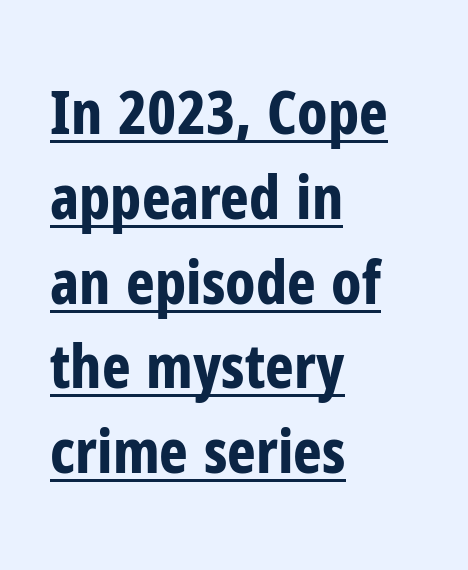
The rag falls on the right side of this text block. The passage shown is underscored from start to finish. The rendering keeps characters at their native spacing. The characters display no serif detailing; their extremities are plain. Stroke thickness is high; the sample reads as a true bold. Each letter keeps its own natural width here, so spacing adapts to shape.
